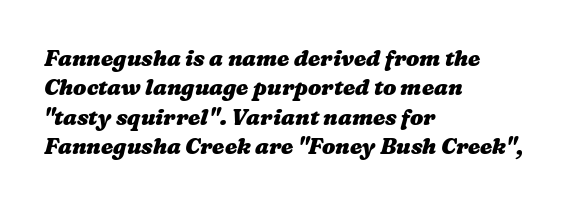
Q: Is the text bold? A: Yes.
Q: Is the text underlined? A: No.
Q: How is the paragraph aligned? A: Left-aligned.
Q: Is the spacing between letters normal or unusually wide? A: Normal.
Q: Is the spacing between lines tight, normal or loose? A: Normal.
